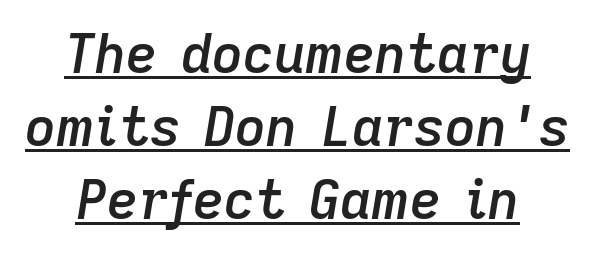
{"italic": "yes", "lean": "right", "slant_degrees": 9, "bold": "semi", "weight": "semibold", "width": "normal", "stroke_contrast": "low", "x_height": "medium", "monospaced": "no", "underline": "yes", "align": "center", "line_spacing": "normal", "line_spacing_ratio": 1.35, "letter_spacing": "normal", "letter_spacing_em": 0.0, "glyph_px": 54}
